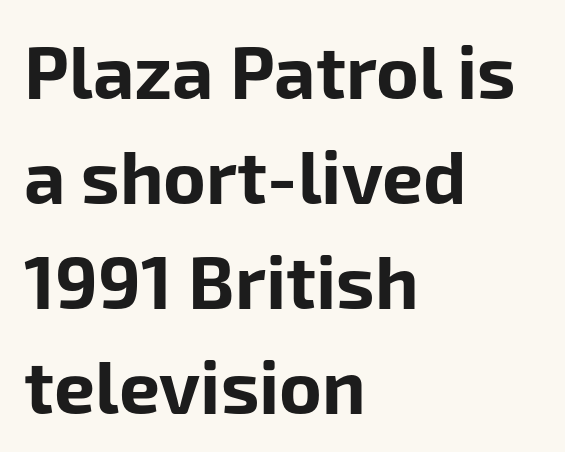
Students, observe: this is what conventionally led text looks like. In CSS terms this would be text-align: left. Stroke terminals: plain, sans-serif. The horizontal fit of the characters is conventional and even. The rendering uses natural spacing where letterforms have individual widths. The typography opts for an upright posture over an oblique one.
